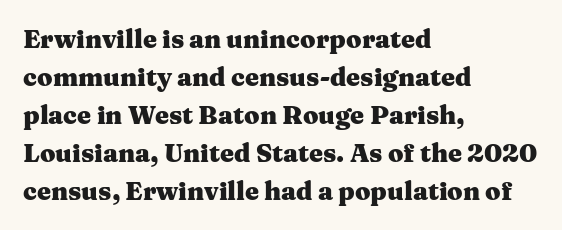
Leftover space on each line is placed entirely after the last word. Normally led — the rows are evenly, conventionally spaced. Type without underlining. Here the glyphs are tracked normally, forming tight word shapes.
